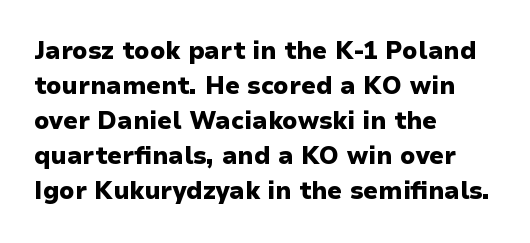
{"italic": "no", "bold": "yes", "underline": "no", "align": "left", "line_spacing": "normal", "line_spacing_ratio": 1.46, "letter_spacing": "normal", "letter_spacing_em": 0.0, "glyph_px": 24}
